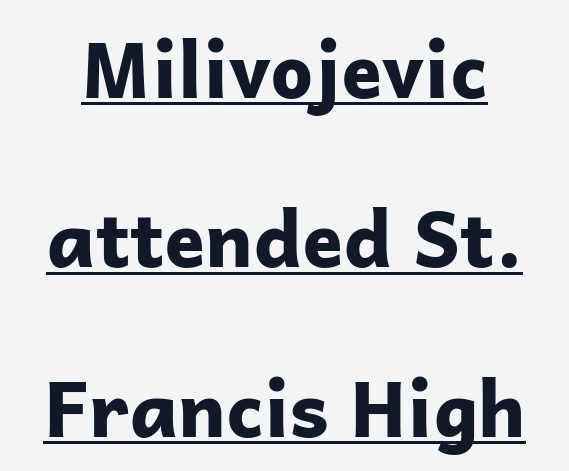
{"serif": "no", "italic": "no", "bold": "yes", "weight": "bold", "width": "normal", "stroke_contrast": "low", "x_height": "medium", "monospaced": "no", "underline": "yes", "line_spacing": "loose", "line_spacing_ratio": 2.23, "letter_spacing": "normal", "letter_spacing_em": 0.0, "glyph_px": 76}
